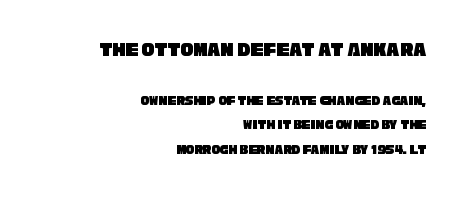
{"underline": "no", "align": "right", "line_spacing_ratio": 1.76, "letter_spacing": "normal", "letter_spacing_em": 0.0, "larger_block": "first", "size_ratio": 1.5, "glyph_px": 21}
